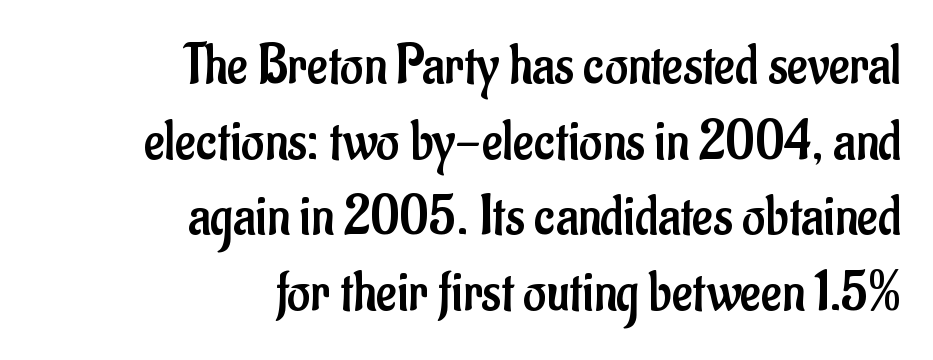
The image shows 56 px regular-weight, condensed sans-serif type, upright; set right-aligned, normal line spacing (1.35x), normal letter spacing, not underlined; low stroke contrast and a small x-height.
